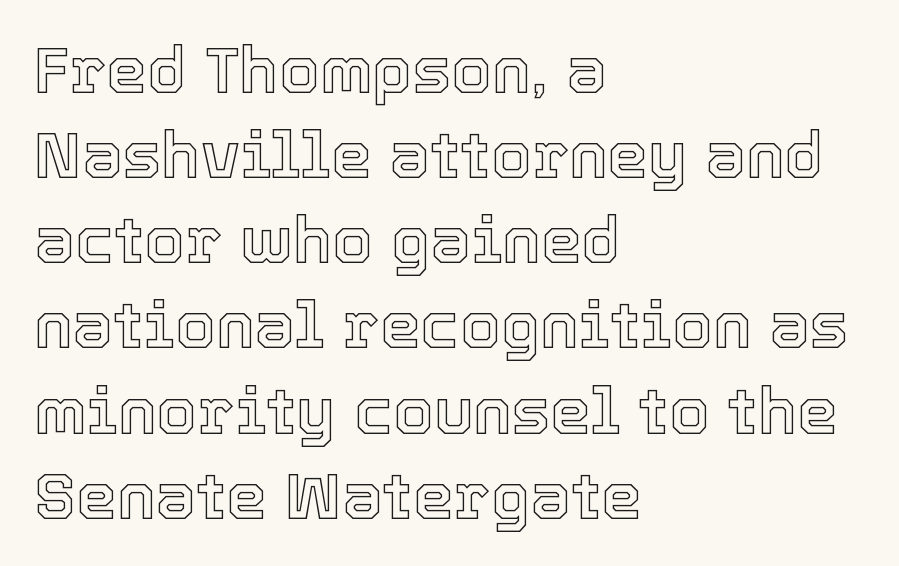
Q: Is the text italic (slanted)? A: No, it is upright.
Q: Is the text underlined? A: No.
Q: How is the paragraph aligned? A: Left-aligned.
Q: Is the spacing between letters normal or unusually wide? A: Normal.
Q: Is the spacing between lines tight, normal or loose? A: Normal.
Q: Width (condensed, normal, or wide)? A: Normal.
Q: x-height? A: Medium.
Q: Monospaced? A: No.
